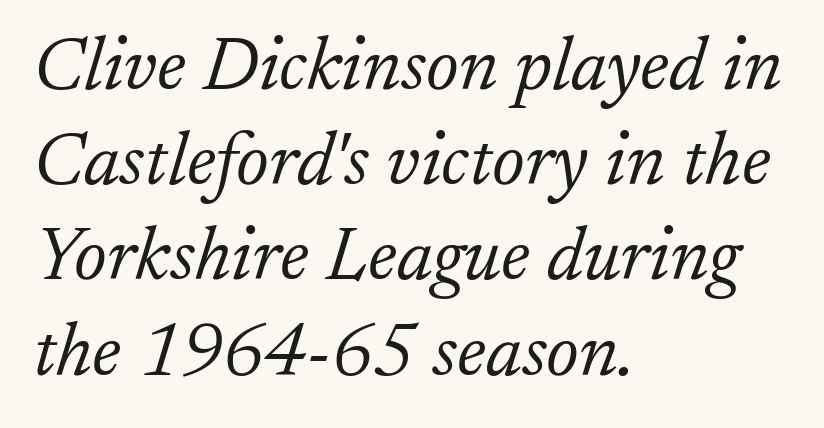
The image shows 75 px light serif type, italic (leaning right); set left-aligned, normal line spacing (1.27x), normal letter spacing, not underlined; low stroke contrast and a small x-height.
